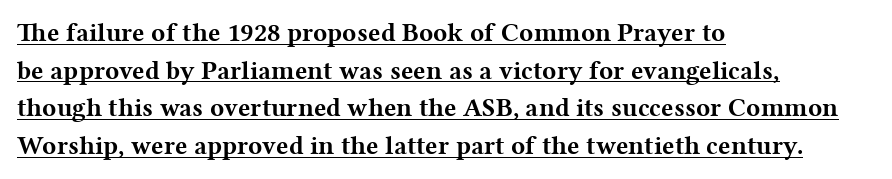
{"italic": "no", "bold": "yes", "underline": "yes", "align": "left", "line_spacing": "normal", "line_spacing_ratio": 1.45, "letter_spacing": "normal", "letter_spacing_em": 0.0, "glyph_px": 26}
